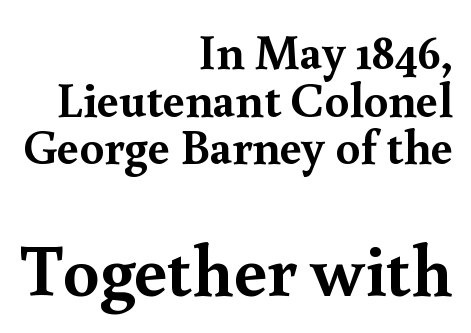
The image shows 73 px semibold serif type, upright; set right-aligned, tight line spacing (0.97x), normal letter spacing, not underlined; the second (bottom) block is 1.49x larger; a small x-height.
